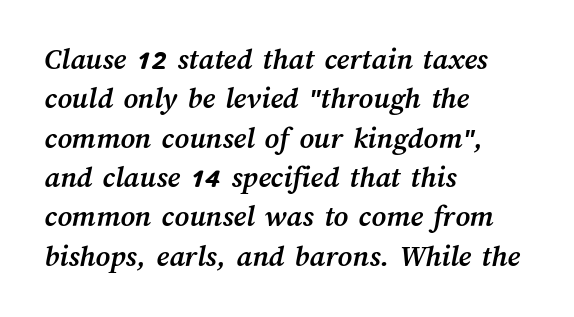
Think of a printed novel: that variable character pitch is what you see here. The block of text has a typical density, with ordinary space between rows. You could call the tracking neutral — neither tight nor loose. The ragged edge is on the right, which tells us the setting is flush left. Beneath every word, the page is bare. Plenty of ink on the page — the face is bold.
